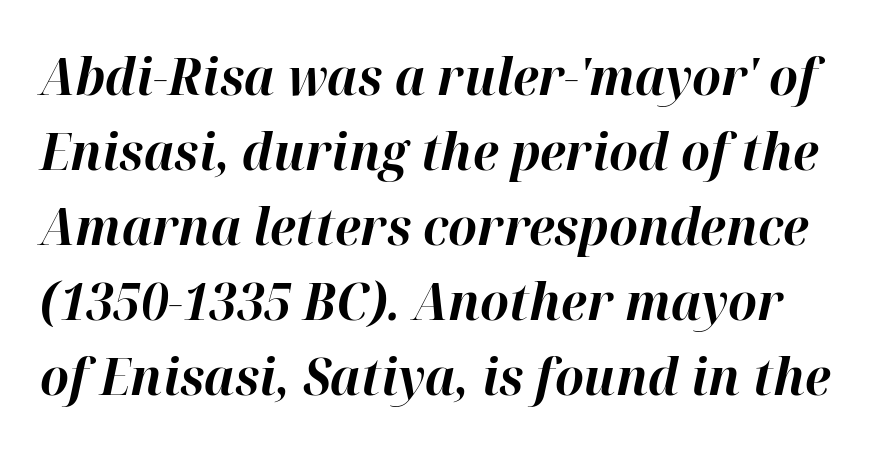
The image shows 51 px bold type, italic (leaning right); set normal line spacing (1.47x), normal letter spacing, not underlined; high stroke contrast and a medium x-height.
